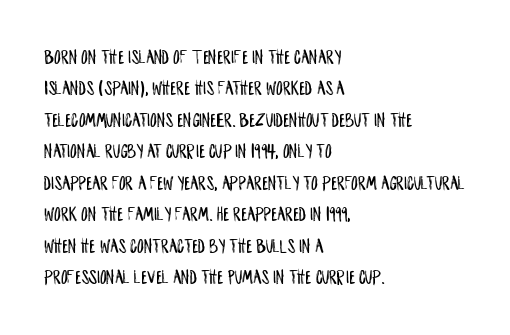
Q: Is the text italic (slanted)? A: No, it is upright.
Q: Is the text underlined? A: No.
Q: How is the paragraph aligned? A: Left-aligned.
Q: Is the spacing between letters normal or unusually wide? A: Normal.
Q: Is the spacing between lines tight, normal or loose? A: Normal.
